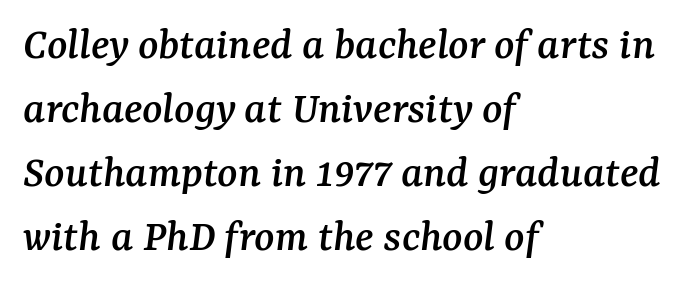
Q: Is the text italic (slanted)? A: Yes, it leans right by about 7 degrees.
Q: Is the typeface a serif or a sans-serif typeface? A: Serif.
Q: Is the text underlined? A: No.
Q: How is the paragraph aligned? A: Left-aligned.
Q: Is the spacing between letters normal or unusually wide? A: Normal.
Q: Is the spacing between lines tight, normal or loose? A: Normal.
Q: Width (condensed, normal, or wide)? A: Normal.
Q: Stroke contrast? A: Medium.
Q: x-height? A: Medium.
Q: Monospaced? A: No.
